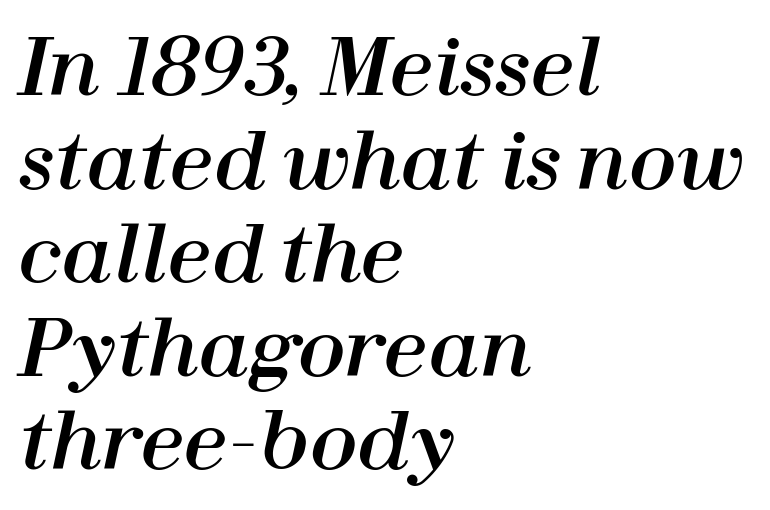
If you drew a ruler down the left edge, every line would touch it. You could call the tracking neutral — neither tight nor loose. Quick note: italic. No word sits above an underline. The passage shown is typed in a proportional face where columns would drift.
